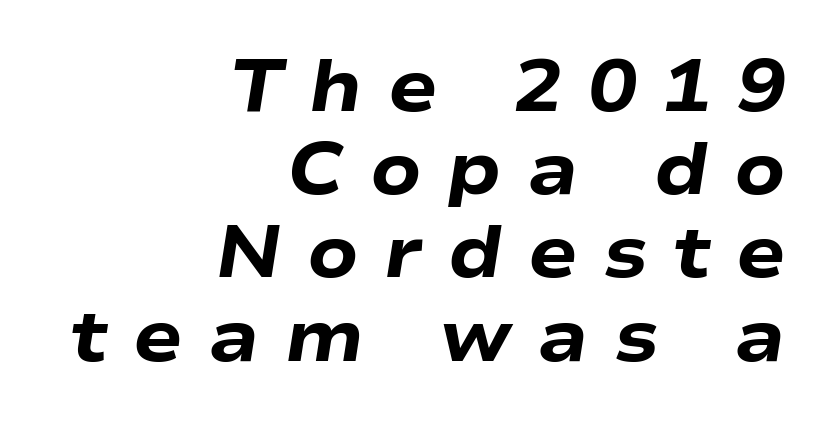
{"italic": "yes", "lean": "right", "slant_degrees": 9, "bold": "yes", "weight": "heavy", "width": "wide", "stroke_contrast": "low", "x_height": "medium", "monospaced": "no", "underline": "no", "align": "right", "line_spacing": "tight", "line_spacing_ratio": 1.14, "letter_spacing": "wide", "letter_spacing_em": 0.35, "glyph_px": 73}
